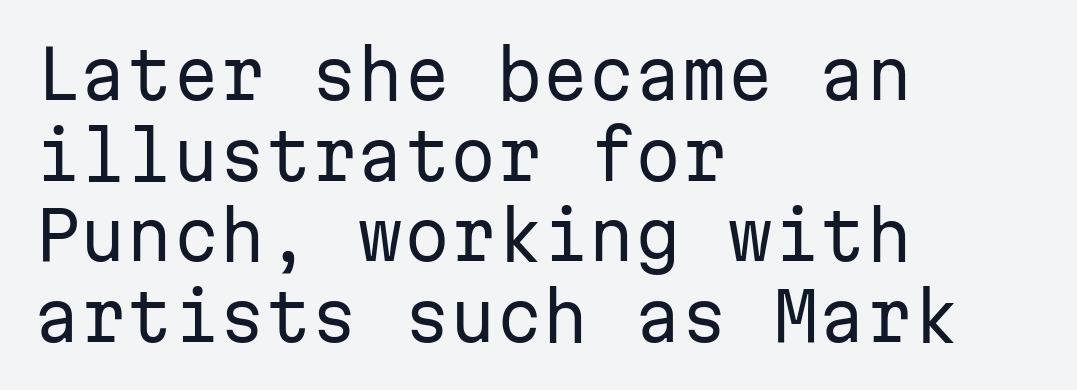
{"serif": "no", "italic": "no", "bold": "no", "weight": "regular", "width": "normal", "stroke_contrast": "low", "x_height": "medium", "monospaced": "yes", "underline": "no", "align": "left", "line_spacing_ratio": 1.22, "letter_spacing": "normal", "letter_spacing_em": 0.0, "glyph_px": 66}
